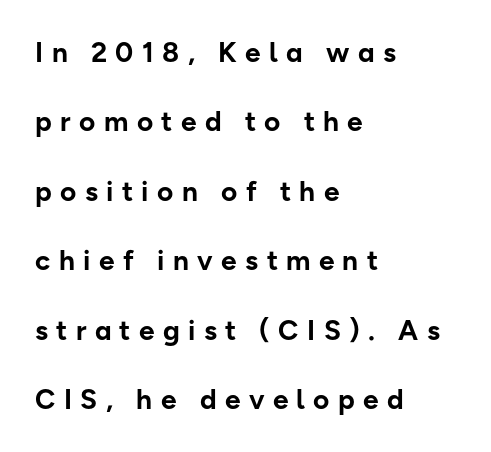
Q: Is the text bold? A: Yes.
Q: Is the text italic (slanted)? A: No, it is upright.
Q: Is the typeface a serif or a sans-serif typeface? A: Sans-serif.
Q: Is the text underlined? A: No.
Q: How is the paragraph aligned? A: Left-aligned.
Q: Is the spacing between letters normal or unusually wide? A: Unusually wide.
Q: Is the spacing between lines tight, normal or loose? A: Loose.
Q: Width (condensed, normal, or wide)? A: Normal.
Q: Stroke contrast? A: Low.
Q: x-height? A: Medium.
Q: Monospaced? A: No.
